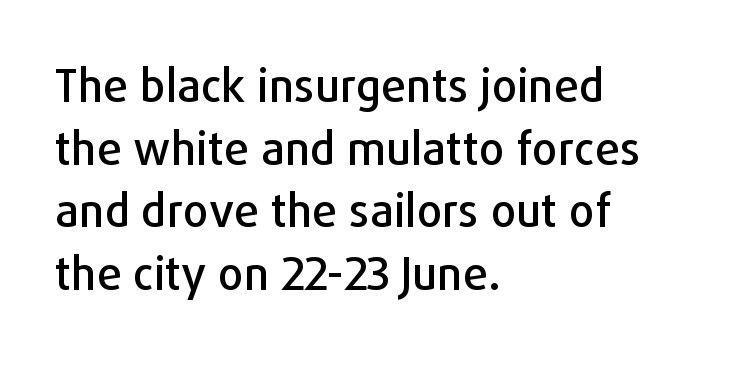
Q: Is the text italic (slanted)? A: No, it is upright.
Q: Is the typeface a serif or a sans-serif typeface? A: Sans-serif.
Q: Is the text underlined? A: No.
Q: How is the paragraph aligned? A: Left-aligned.
Q: Is the spacing between letters normal or unusually wide? A: Normal.
Q: Is the spacing between lines tight, normal or loose? A: Normal.
Q: Width (condensed, normal, or wide)? A: Normal.
Q: Stroke contrast? A: Low.
Q: x-height? A: Medium.
Q: Monospaced? A: No.
